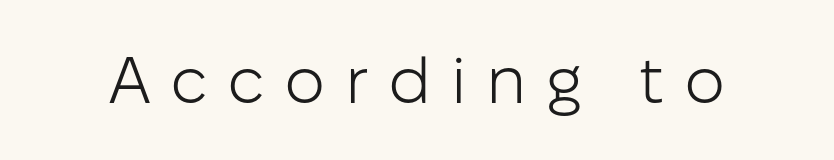
{"serif": "no", "italic": "no", "bold": "no", "weight": "light", "width": "normal", "stroke_contrast": "low", "x_height": "medium", "monospaced": "no", "underline": "no", "letter_spacing": "wide", "letter_spacing_em": 0.3, "glyph_px": 65}
